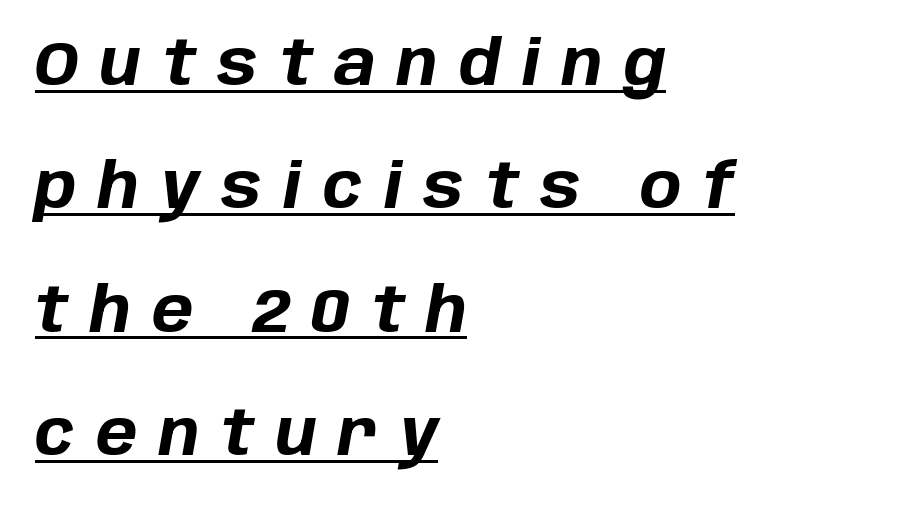
Q: Is the text bold? A: Yes.
Q: Is the text italic (slanted)? A: Yes, it leans right by about 10 degrees.
Q: Is the text underlined? A: Yes.
Q: How is the paragraph aligned? A: Left-aligned.
Q: Is the spacing between letters normal or unusually wide? A: Unusually wide.
Q: Is the spacing between lines tight, normal or loose? A: Loose.
Q: Width (condensed, normal, or wide)? A: Normal.
Q: Stroke contrast? A: Low.
Q: x-height? A: Large.
Q: Monospaced? A: No.
